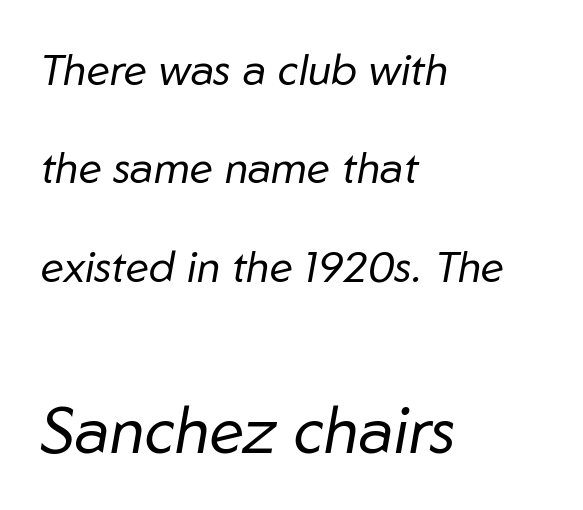
The image shows 64 px regular-weight type, italic (leaning right); set left-aligned, loose line spacing (2.29x), normal letter spacing, not underlined; the second (bottom) block is 1.49x larger; low stroke contrast and a medium x-height.
